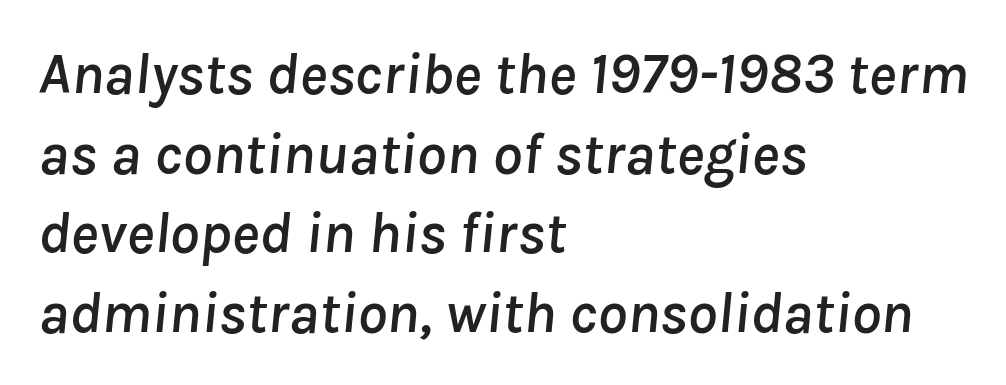
The baseline area is clear. A typesetter would call this proportional, since set widths differ per character. You can tell it's italic because the verticals aren't actually vertical. Students, note that the glyphs here touch the page at normal intervals. Successive baselines arrive at the customary interval.
